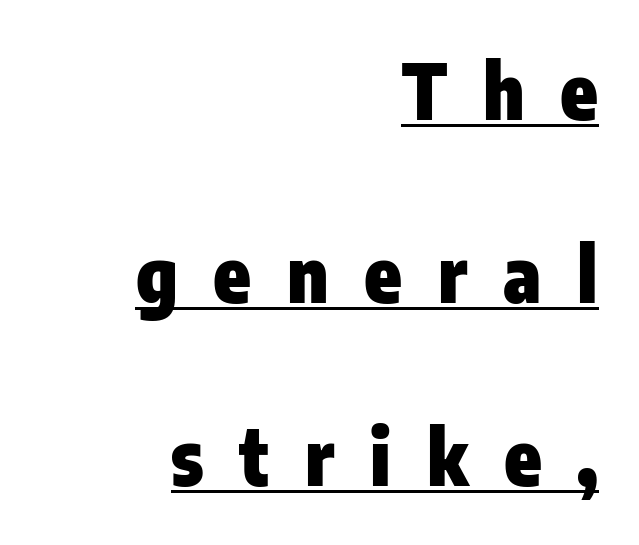
{"serif": "no", "italic": "no", "bold": "yes", "weight": "heavy", "width": "condensed", "stroke_contrast": "low", "x_height": "medium", "monospaced": "no", "underline": "yes", "align": "right", "line_spacing": "loose", "line_spacing_ratio": 2.41, "letter_spacing": "wide", "letter_spacing_em": 0.47, "glyph_px": 76}
